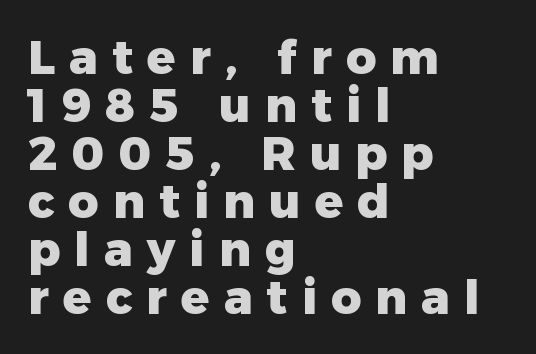
{"serif": "no", "italic": "no", "bold": "yes", "weight": "heavy", "width": "normal", "stroke_contrast": "low", "x_height": "medium", "monospaced": "no", "underline": "no", "align": "left", "line_spacing": "tight", "line_spacing_ratio": 1.02, "letter_spacing": "wide", "letter_spacing_em": 0.3, "glyph_px": 47}
